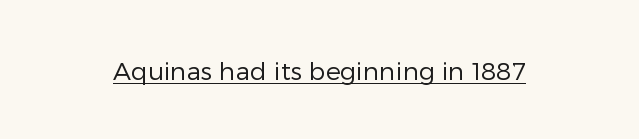
Q: Is the text bold? A: No.
Q: Is the text italic (slanted)? A: No, it is upright.
Q: Is the text underlined? A: Yes.
Q: Is the spacing between letters normal or unusually wide? A: Normal.
